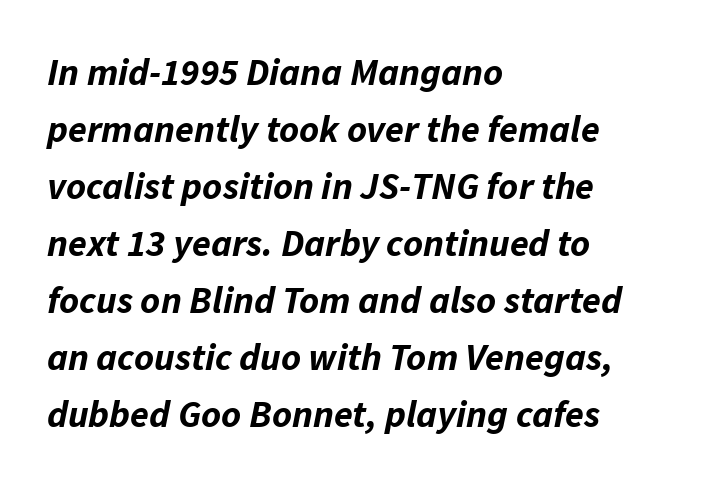
{"italic": "yes", "lean": "right", "slant_degrees": 11, "bold": "yes", "weight": "bold", "width": "normal", "stroke_contrast": "low", "x_height": "medium", "monospaced": "no", "underline": "no", "align": "left", "line_spacing": "normal", "line_spacing_ratio": 1.5, "letter_spacing": "normal", "letter_spacing_em": 0.0, "glyph_px": 38}
